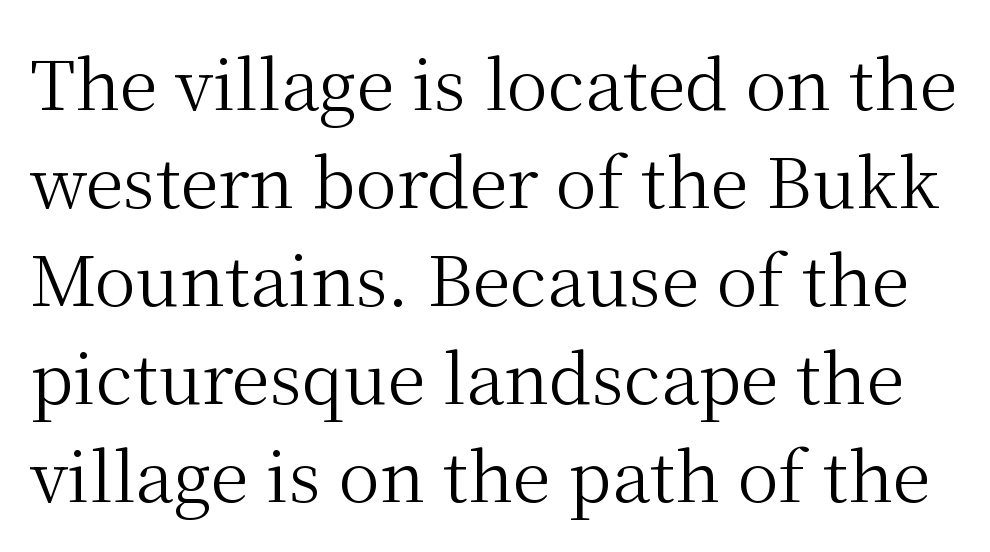
Interline gaps are of average width in this sample. Honestly, the letter spacing is just normal — you wouldn't notice it. The area under the type is left untouched. What kind of face is this? One with serifs. Character widths vary here, with narrow letters taking less room than wide ones. Bold? No — there's no thickening of the strokes.
